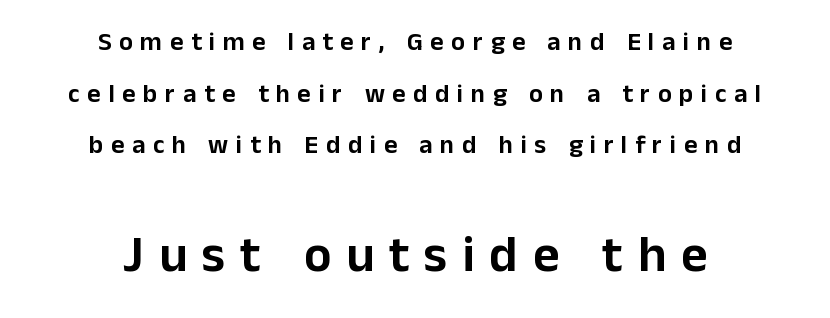
{"serif": "no", "italic": "no", "width": "normal", "stroke_contrast": "low", "x_height": "medium", "monospaced": "no", "underline": "no", "align": "center", "line_spacing": "loose", "line_spacing_ratio": 1.99, "letter_spacing": "wide", "letter_spacing_em": 0.29, "larger_block": "second", "size_ratio": 1.96, "glyph_px": 51}
